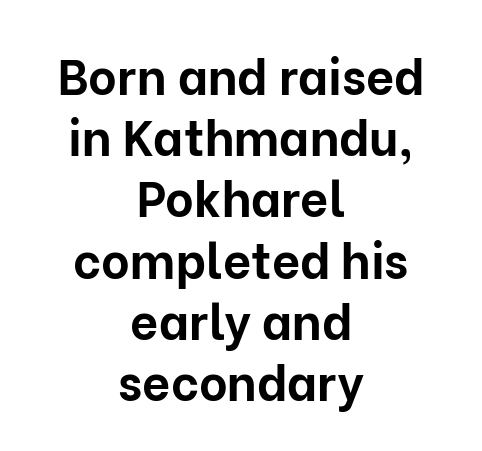
{"serif": "no", "italic": "no", "bold": "yes", "weight": "bold", "width": "normal", "stroke_contrast": "low", "x_height": "medium", "monospaced": "no", "underline": "no", "align": "center", "line_spacing": "normal", "line_spacing_ratio": 1.25, "letter_spacing": "normal", "letter_spacing_em": 0.0, "glyph_px": 49}
